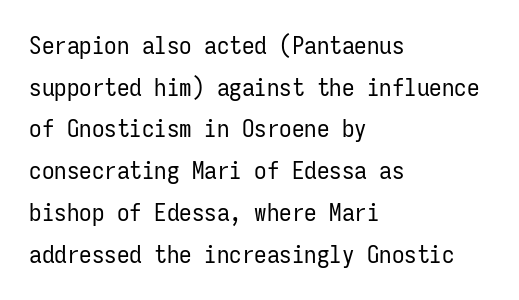
Q: Is the text bold? A: No.
Q: Is the text italic (slanted)? A: No, it is upright.
Q: Is the text underlined? A: No.
Q: How is the paragraph aligned? A: Left-aligned.
Q: Is the spacing between letters normal or unusually wide? A: Normal.
Q: Is the spacing between lines tight, normal or loose? A: Normal.
